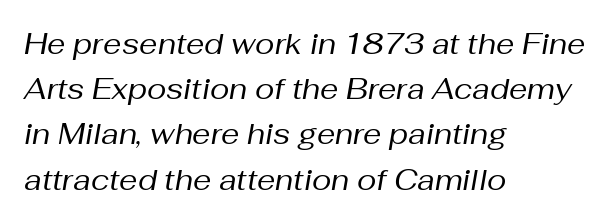
Q: Is the text bold? A: No.
Q: Is the text italic (slanted)? A: Yes, it leans right by about 10 degrees.
Q: Is the text underlined? A: No.
Q: How is the paragraph aligned? A: Left-aligned.
Q: Is the spacing between letters normal or unusually wide? A: Normal.
Q: Is the spacing between lines tight, normal or loose? A: Normal.
Q: Width (condensed, normal, or wide)? A: Normal.
Q: Stroke contrast? A: Medium.
Q: x-height? A: Medium.
Q: Monospaced? A: No.
